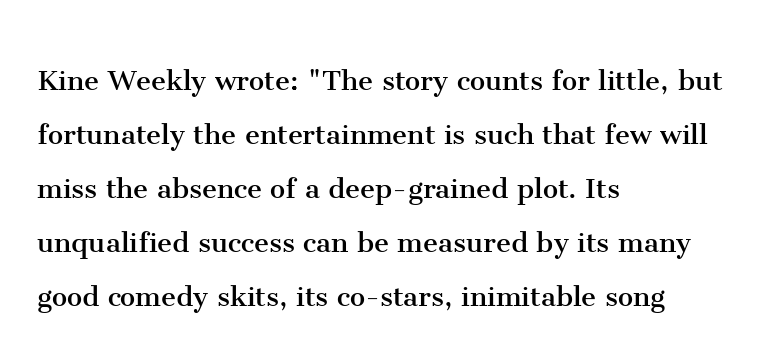
{"serif": "yes", "italic": "no", "bold": "no", "weight": "regular", "width": "normal", "stroke_contrast": "medium", "x_height": "medium", "monospaced": "no", "underline": "no", "align": "left", "line_spacing": "normal", "line_spacing_ratio": 1.59, "letter_spacing": "normal", "letter_spacing_em": 0.0, "glyph_px": 34}
